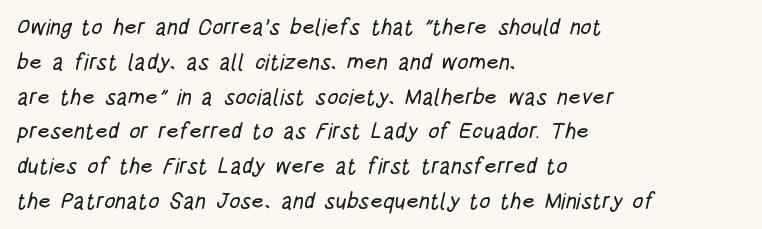
Q: Is the text underlined? A: No.
Q: How is the paragraph aligned? A: Left-aligned.
Q: Is the spacing between letters normal or unusually wide? A: Normal.
Q: Is the spacing between lines tight, normal or loose? A: Normal.
